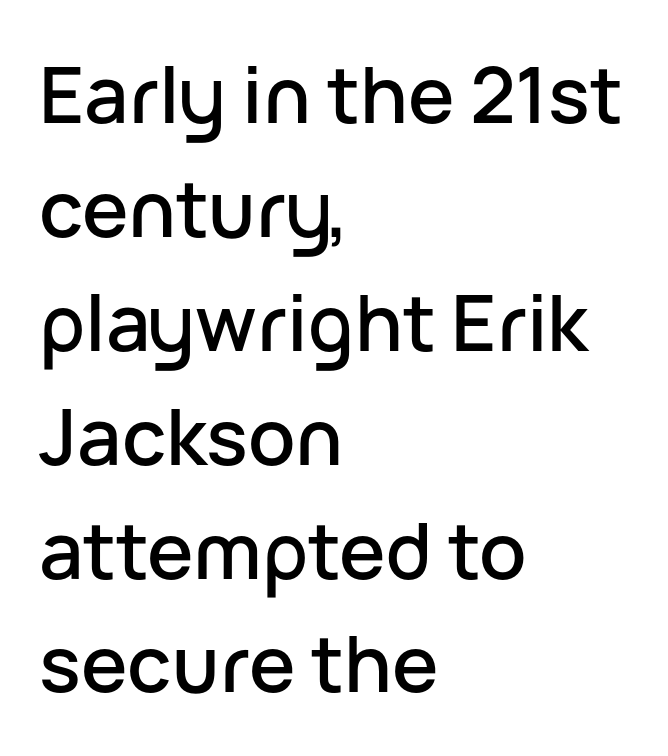
The image shows 78 px sans-serif type, upright; set left-aligned, normal line spacing (1.46x), normal letter spacing, not underlined; low stroke contrast and a medium x-height.
